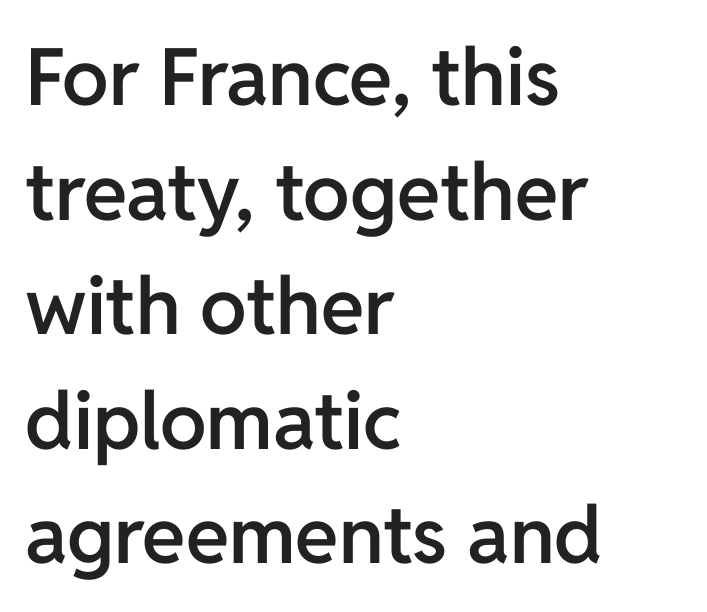
{"serif": "no", "italic": "no", "bold": "semi", "weight": "semibold", "width": "normal", "stroke_contrast": "low", "x_height": "medium", "monospaced": "no", "underline": "no", "align": "left", "line_spacing": "normal", "line_spacing_ratio": 1.45, "letter_spacing": "normal", "letter_spacing_em": 0.0, "glyph_px": 79}
